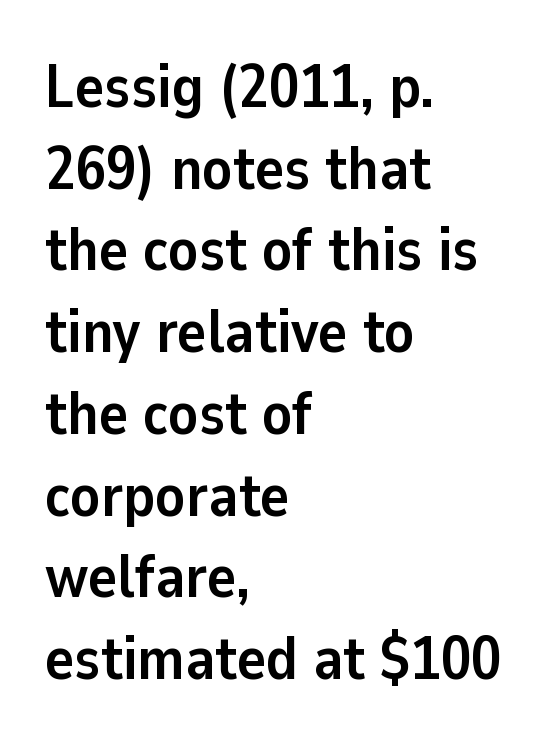
Q: Is the text bold? A: Yes.
Q: Is the text italic (slanted)? A: No, it is upright.
Q: Is the typeface a serif or a sans-serif typeface? A: Sans-serif.
Q: Is the text underlined? A: No.
Q: How is the paragraph aligned? A: Left-aligned.
Q: Is the spacing between letters normal or unusually wide? A: Normal.
Q: Is the spacing between lines tight, normal or loose? A: Normal.
Q: Width (condensed, normal, or wide)? A: Normal.
Q: Stroke contrast? A: Low.
Q: x-height? A: Medium.
Q: Monospaced? A: No.
